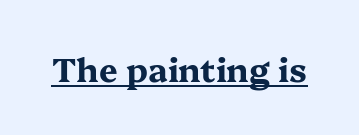
Q: Is the text bold? A: Yes.
Q: Is the text italic (slanted)? A: No, it is upright.
Q: Is the typeface a serif or a sans-serif typeface? A: Serif.
Q: Is the text underlined? A: Yes.
Q: Is the spacing between letters normal or unusually wide? A: Normal.
Q: Width (condensed, normal, or wide)? A: Wide.
Q: Stroke contrast? A: Medium.
Q: x-height? A: Medium.
Q: Monospaced? A: No.
